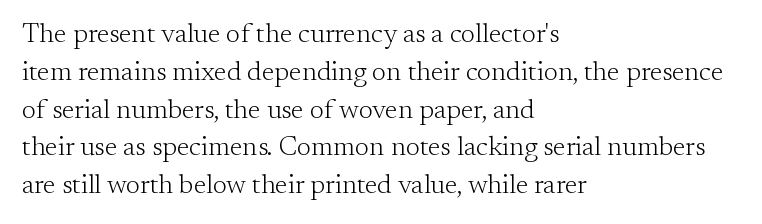
Q: Is the text bold? A: No.
Q: Is the text italic (slanted)? A: No, it is upright.
Q: Is the text underlined? A: No.
Q: How is the paragraph aligned? A: Left-aligned.
Q: Is the spacing between letters normal or unusually wide? A: Normal.
Q: Is the spacing between lines tight, normal or loose? A: Normal.
